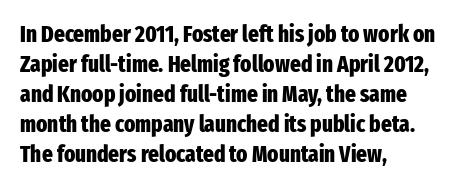
The image shows 23 px bold type, upright; set left-aligned, normal line spacing (1.3x), normal letter spacing, not underlined.
